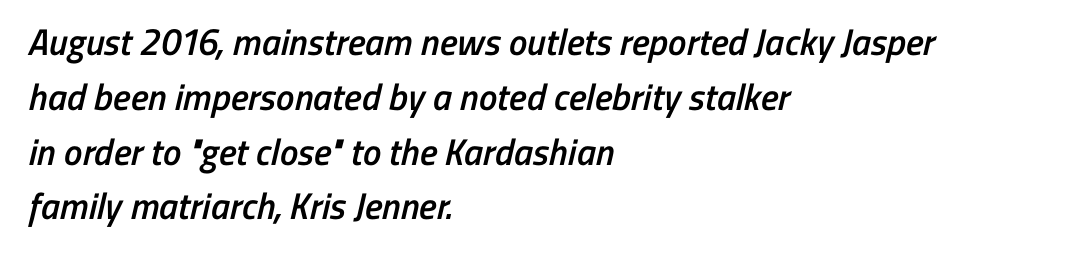
Q: Is the text bold? A: Semi-bold.
Q: Is the typeface a serif or a sans-serif typeface? A: Sans-serif.
Q: Is the text underlined? A: No.
Q: How is the paragraph aligned? A: Left-aligned.
Q: Is the spacing between letters normal or unusually wide? A: Normal.
Q: Is the spacing between lines tight, normal or loose? A: Normal.
Q: Width (condensed, normal, or wide)? A: Condensed.
Q: Stroke contrast? A: Low.
Q: x-height? A: Medium.
Q: Monospaced? A: No.
